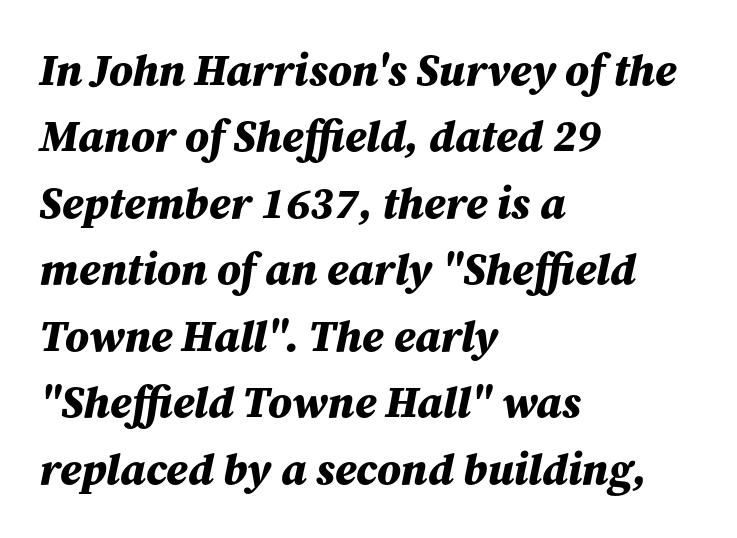
{"italic": "yes", "lean": "right", "slant_degrees": 12, "bold": "yes", "weight": "bold", "width": "normal", "stroke_contrast": "medium", "x_height": "medium", "monospaced": "no", "underline": "no", "align": "left", "line_spacing": "normal", "line_spacing_ratio": 1.51, "letter_spacing": "normal", "letter_spacing_em": 0.0, "glyph_px": 44}
